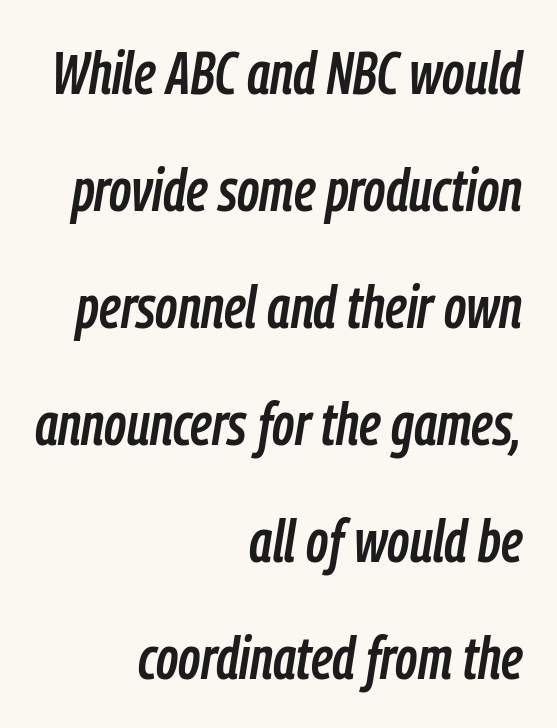
{"italic": "yes", "lean": "right", "slant_degrees": 9, "width": "condensed", "stroke_contrast": "low", "x_height": "medium", "monospaced": "no", "underline": "no", "align": "right", "line_spacing": "loose", "line_spacing_ratio": 1.95, "letter_spacing": "normal", "letter_spacing_em": 0.0, "glyph_px": 60}
